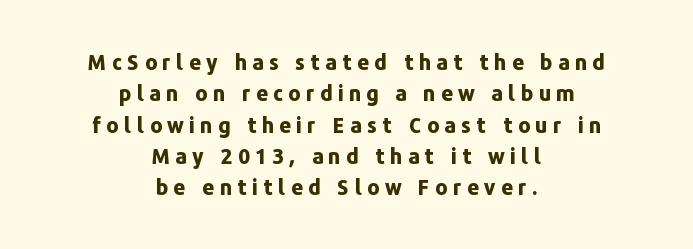
{"italic": "no", "bold": "yes", "underline": "no", "align": "center", "line_spacing": "normal", "line_spacing_ratio": 1.49, "letter_spacing": "wide", "letter_spacing_em": 0.25, "glyph_px": 21}
